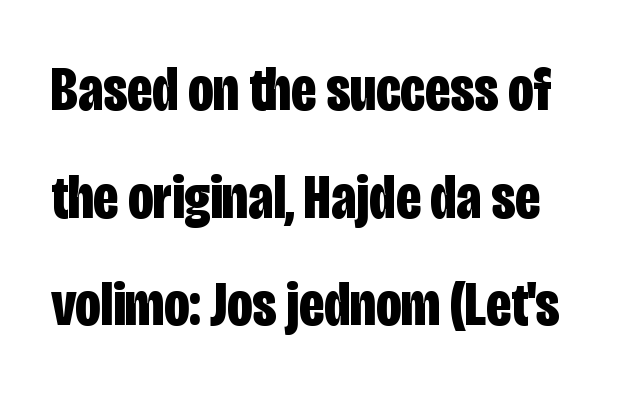
Typographic density is high because the face is bold. There is no visible air inserted between adjacent glyphs. A typesetter would call this proportional, since set widths differ per character. A roman cut, with each character standing at attention. Quick note: underline off. This rendering employs a face without finishing strokes, i.e., a sans-serif.
